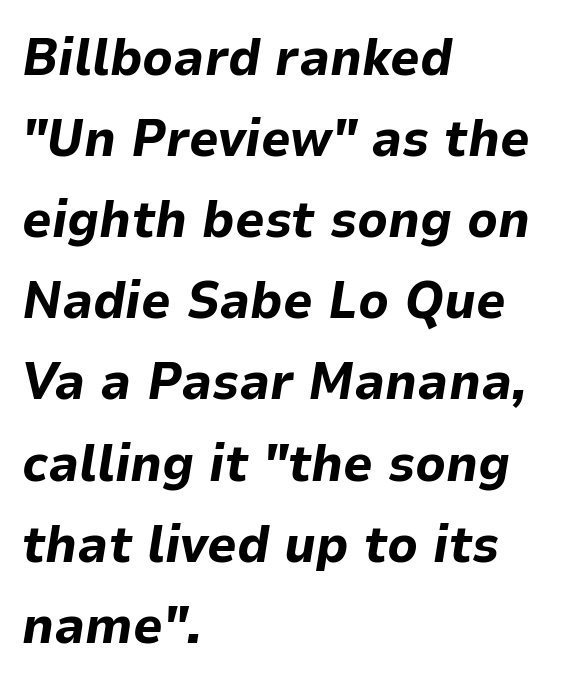
{"italic": "yes", "lean": "right", "slant_degrees": 9, "bold": "yes", "weight": "bold", "width": "normal", "stroke_contrast": "low", "x_height": "medium", "monospaced": "no", "underline": "no", "align": "left", "line_spacing": "normal", "line_spacing_ratio": 1.56, "letter_spacing": "normal", "letter_spacing_em": 0.0, "glyph_px": 52}
